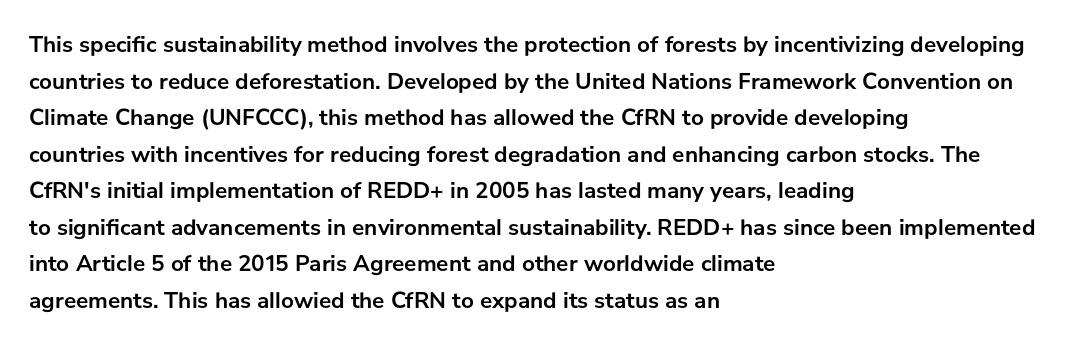
The image shows 23 px bold type, upright; set left-aligned, normal line spacing (1.59x), normal letter spacing, not underlined.
